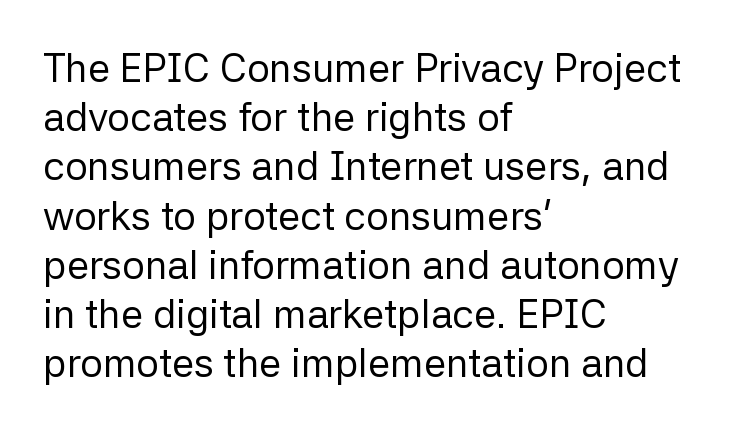
Q: Is the text bold? A: No.
Q: Is the text italic (slanted)? A: No, it is upright.
Q: Is the typeface a serif or a sans-serif typeface? A: Sans-serif.
Q: Is the text underlined? A: No.
Q: How is the paragraph aligned? A: Left-aligned.
Q: Is the spacing between letters normal or unusually wide? A: Normal.
Q: Width (condensed, normal, or wide)? A: Normal.
Q: Stroke contrast? A: Low.
Q: x-height? A: Medium.
Q: Monospaced? A: No.
